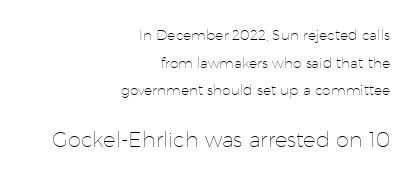
Q: Is the text bold? A: No.
Q: Is the text italic (slanted)? A: No, it is upright.
Q: Is the text underlined? A: No.
Q: How is the paragraph aligned? A: Right-aligned.
Q: Is the spacing between letters normal or unusually wide? A: Normal.
Q: Is the spacing between lines tight, normal or loose? A: Loose.
Q: Which block of text is set in a larger size, the first (top) or the second (bottom)? A: The second (bottom) one.
